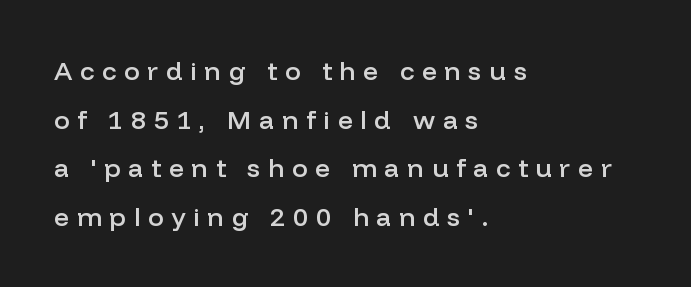
Q: Is the text bold? A: Semi-bold.
Q: Is the text italic (slanted)? A: No, it is upright.
Q: Is the text underlined? A: No.
Q: How is the paragraph aligned? A: Left-aligned.
Q: Is the spacing between letters normal or unusually wide? A: Unusually wide.
